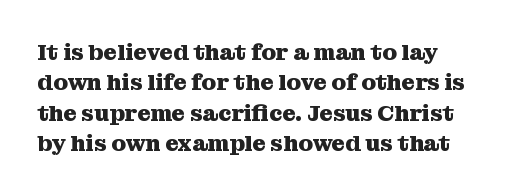
The image shows 23 px bold type, upright; set left-aligned, normal line spacing (1.32x), normal letter spacing, not underlined.
